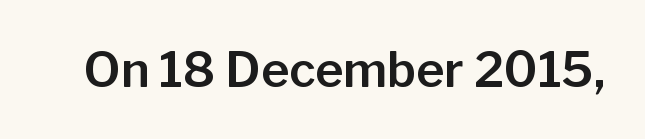
{"serif": "no", "italic": "no", "width": "normal", "stroke_contrast": "low", "x_height": "medium", "monospaced": "no", "underline": "no", "letter_spacing": "normal", "letter_spacing_em": 0.0, "glyph_px": 48}
